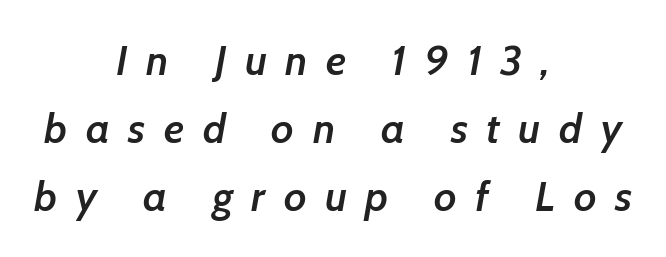
{"italic": "yes", "lean": "right", "slant_degrees": 7, "bold": "semi", "weight": "semibold", "width": "normal", "stroke_contrast": "low", "x_height": "medium", "monospaced": "no", "underline": "no", "align": "center", "line_spacing": "normal", "line_spacing_ratio": 1.62, "letter_spacing": "wide", "letter_spacing_em": 0.44, "glyph_px": 42}
